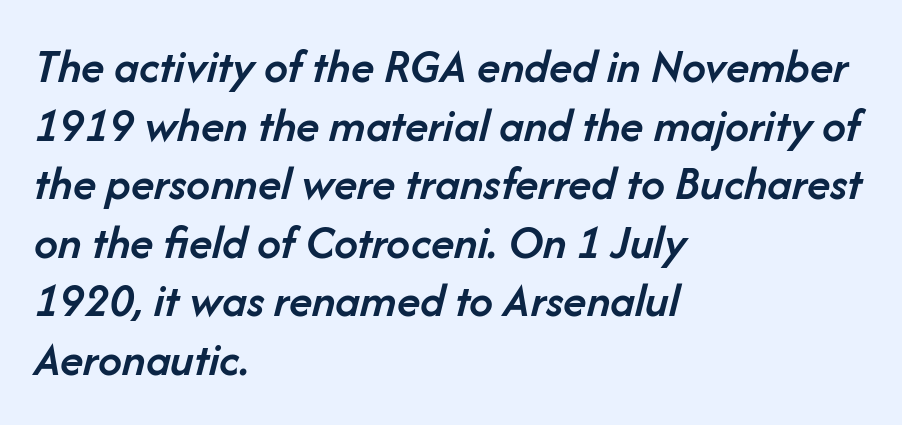
Q: Is the text bold? A: Semi-bold.
Q: Is the text italic (slanted)? A: Yes, it leans right by about 14 degrees.
Q: Is the text underlined? A: No.
Q: How is the paragraph aligned? A: Left-aligned.
Q: Is the spacing between letters normal or unusually wide? A: Normal.
Q: Width (condensed, normal, or wide)? A: Normal.
Q: Stroke contrast? A: Low.
Q: x-height? A: Medium.
Q: Monospaced? A: No.
